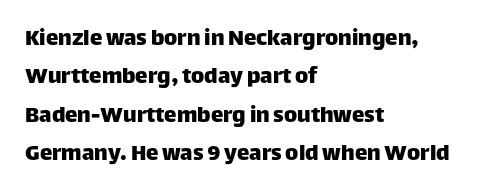
Q: Is the text italic (slanted)? A: No, it is upright.
Q: Is the text underlined? A: No.
Q: How is the paragraph aligned? A: Left-aligned.
Q: Is the spacing between letters normal or unusually wide? A: Normal.
Q: Is the spacing between lines tight, normal or loose? A: Normal.
